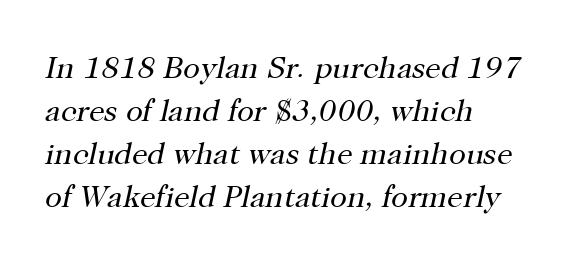
Q: Is the text bold? A: No.
Q: Is the text italic (slanted)? A: Yes, it leans right by about 12 degrees.
Q: Is the typeface a serif or a sans-serif typeface? A: Serif.
Q: Is the text underlined? A: No.
Q: How is the paragraph aligned? A: Left-aligned.
Q: Is the spacing between letters normal or unusually wide? A: Normal.
Q: Is the spacing between lines tight, normal or loose? A: Normal.
Q: Width (condensed, normal, or wide)? A: Normal.
Q: Stroke contrast? A: High.
Q: x-height? A: Medium.
Q: Monospaced? A: No.
